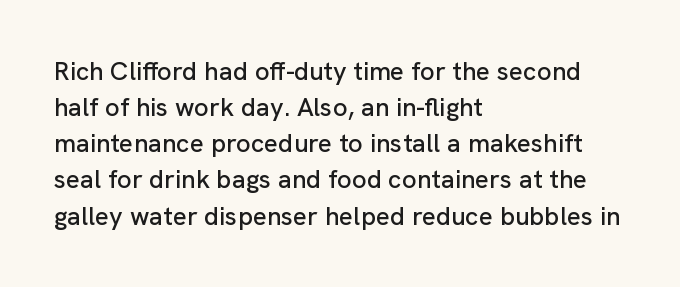
Q: Is the text italic (slanted)? A: No, it is upright.
Q: Is the text underlined? A: No.
Q: How is the paragraph aligned? A: Left-aligned.
Q: Is the spacing between letters normal or unusually wide? A: Normal.
Q: Is the spacing between lines tight, normal or loose? A: Normal.
